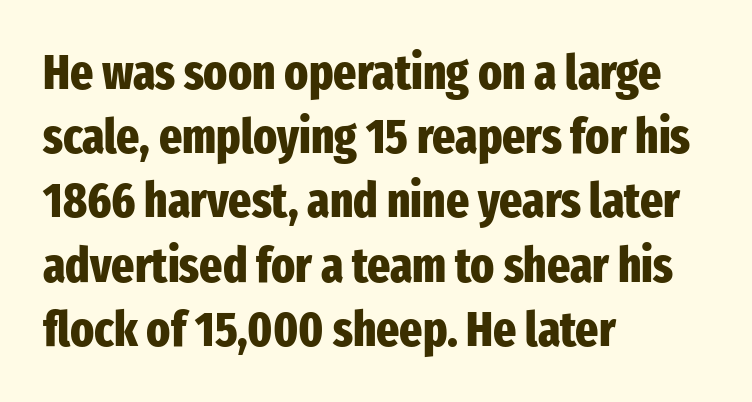
Q: Is the text bold? A: Yes.
Q: Is the text italic (slanted)? A: No, it is upright.
Q: Is the typeface a serif or a sans-serif typeface? A: Sans-serif.
Q: Is the text underlined? A: No.
Q: How is the paragraph aligned? A: Left-aligned.
Q: Is the spacing between letters normal or unusually wide? A: Normal.
Q: Is the spacing between lines tight, normal or loose? A: Normal.
Q: Width (condensed, normal, or wide)? A: Condensed.
Q: Stroke contrast? A: Low.
Q: x-height? A: Medium.
Q: Monospaced? A: No.
